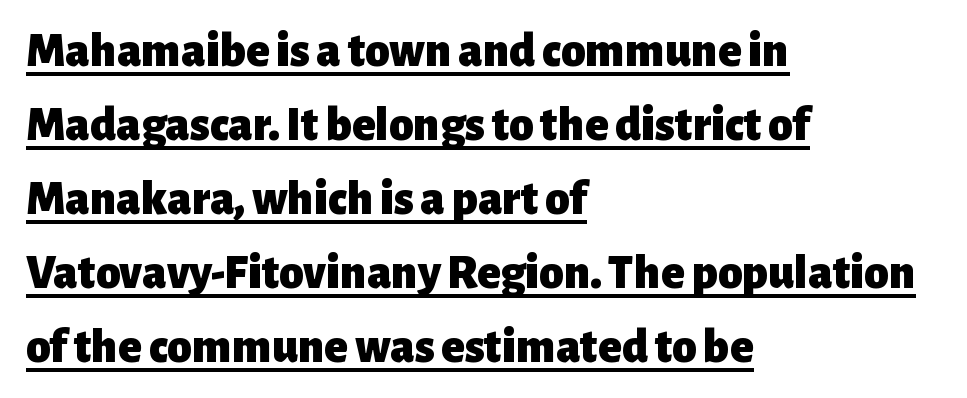
The image shows 49 px heavy sans-serif type, upright; set left-aligned, normal line spacing (1.51x), normal letter spacing, underlined; low stroke contrast and a medium x-height.
